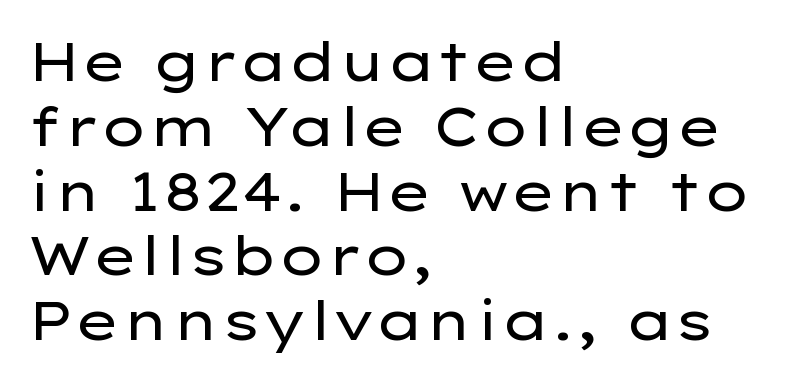
{"serif": "no", "italic": "no", "bold": "no", "weight": "regular", "width": "wide", "stroke_contrast": "low", "x_height": "medium", "monospaced": "no", "underline": "no", "align": "left", "line_spacing_ratio": 1.2, "letter_spacing": "normal", "letter_spacing_em": 0.0, "glyph_px": 54}
